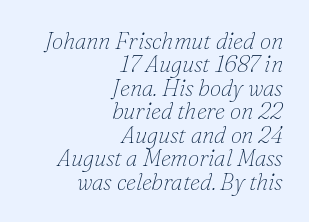
The image shows 23 px text type, italic (leaning right); set right-aligned, tight line spacing (1.02x), normal letter spacing, not underlined.
